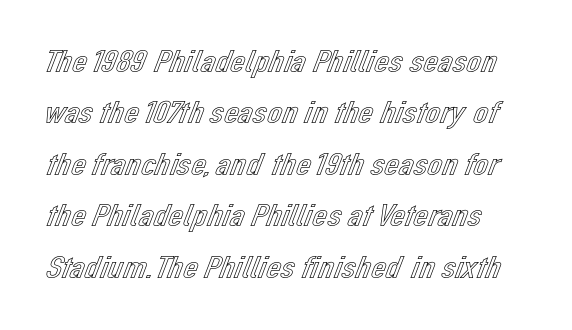
Q: Is the text italic (slanted)? A: Yes.
Q: Is the text underlined? A: No.
Q: Is the spacing between letters normal or unusually wide? A: Normal.
Q: Is the spacing between lines tight, normal or loose? A: Normal.
Q: Width (condensed, normal, or wide)? A: Normal.
Q: x-height? A: Medium.
Q: Monospaced? A: No.
